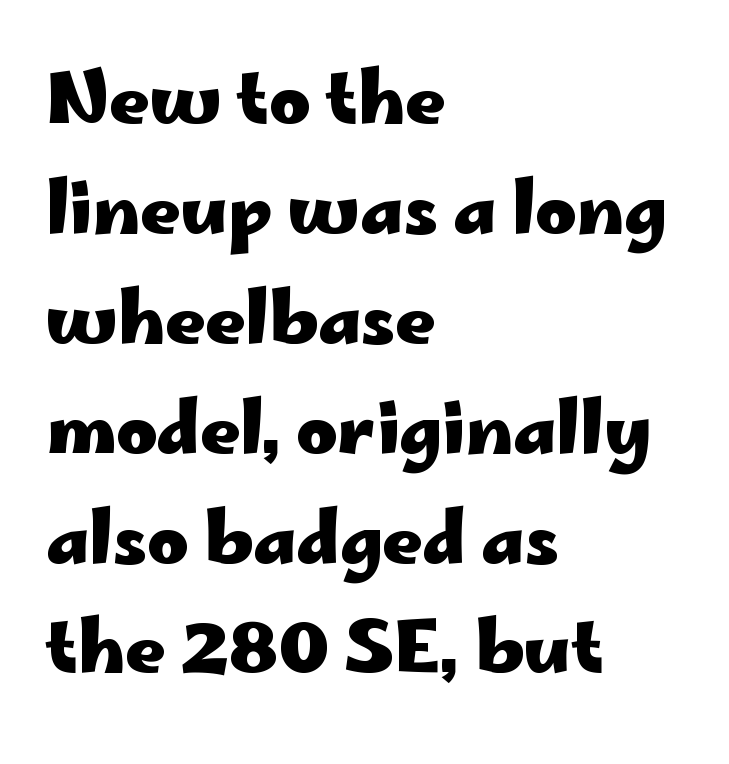
{"serif": "no", "italic": "no", "bold": "yes", "weight": "heavy", "width": "wide", "stroke_contrast": "low", "x_height": "small", "monospaced": "no", "underline": "no", "align": "left", "line_spacing": "normal", "line_spacing_ratio": 1.57, "letter_spacing": "normal", "letter_spacing_em": 0.0, "glyph_px": 70}
